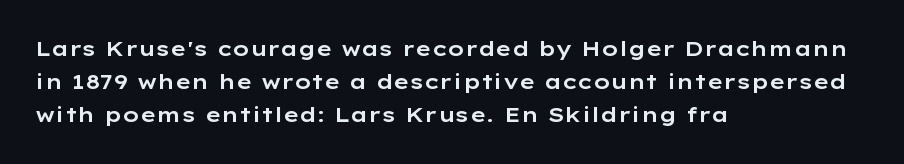
The tracking reads as untouched default to a designer's eye. Anything drawn beneath the words? Only blank space. Leading: standard. The lettering holds an erect, upright posture throughout.
